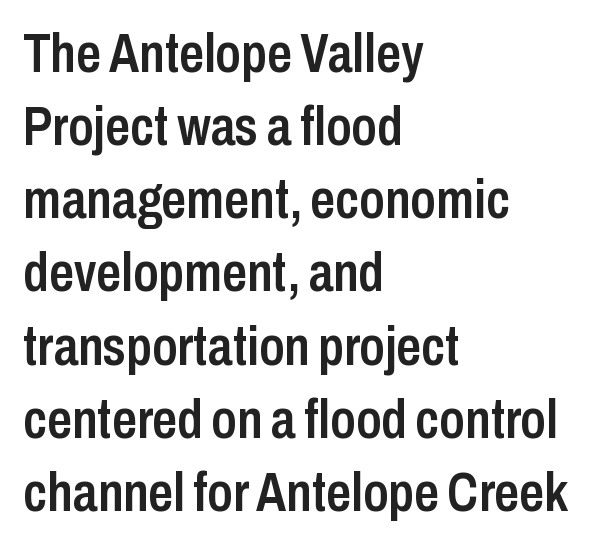
The image shows 55 px semibold, condensed sans-serif type, upright; set left-aligned, normal line spacing (1.33x), normal letter spacing, not underlined; low stroke contrast and a medium x-height.
